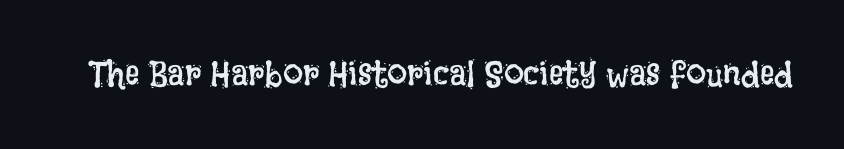
If you drew a line through each stem, it would be perfectly vertical. Has an underline been added? It has not. Character widths vary here, with narrow letters taking less room than wide ones. Between one letter and the next there's only the usual sliver of space.
